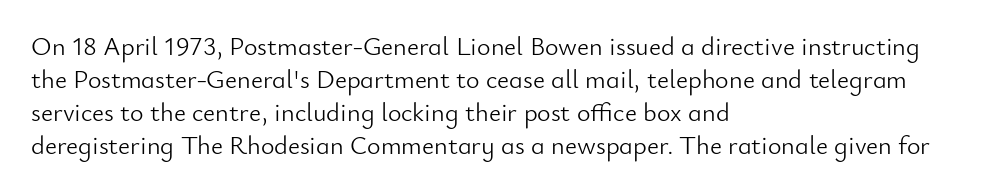
{"italic": "no", "bold": "no", "underline": "no", "align": "left", "line_spacing": "normal", "line_spacing_ratio": 1.27, "letter_spacing": "normal", "letter_spacing_em": 0.0, "glyph_px": 26}
